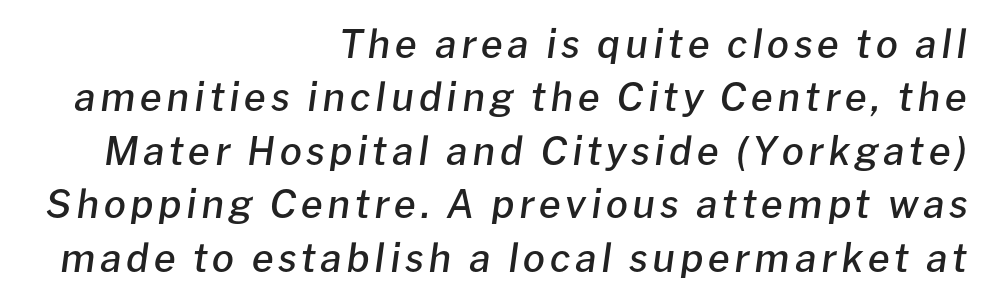
{"italic": "yes", "lean": "right", "slant_degrees": 8, "bold": "semi", "weight": "semibold", "width": "normal", "stroke_contrast": "low", "x_height": "medium", "monospaced": "no", "underline": "no", "align": "right", "line_spacing": "normal", "line_spacing_ratio": 1.37, "glyph_px": 39}
